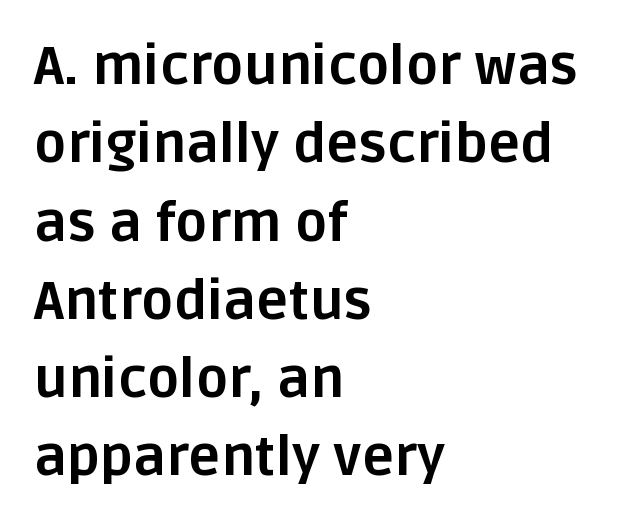
Q: Is the text bold? A: Yes.
Q: Is the text italic (slanted)? A: No, it is upright.
Q: Is the typeface a serif or a sans-serif typeface? A: Sans-serif.
Q: Is the text underlined? A: No.
Q: How is the paragraph aligned? A: Left-aligned.
Q: Is the spacing between letters normal or unusually wide? A: Normal.
Q: Is the spacing between lines tight, normal or loose? A: Normal.
Q: Width (condensed, normal, or wide)? A: Normal.
Q: Stroke contrast? A: Low.
Q: x-height? A: Large.
Q: Monospaced? A: No.
